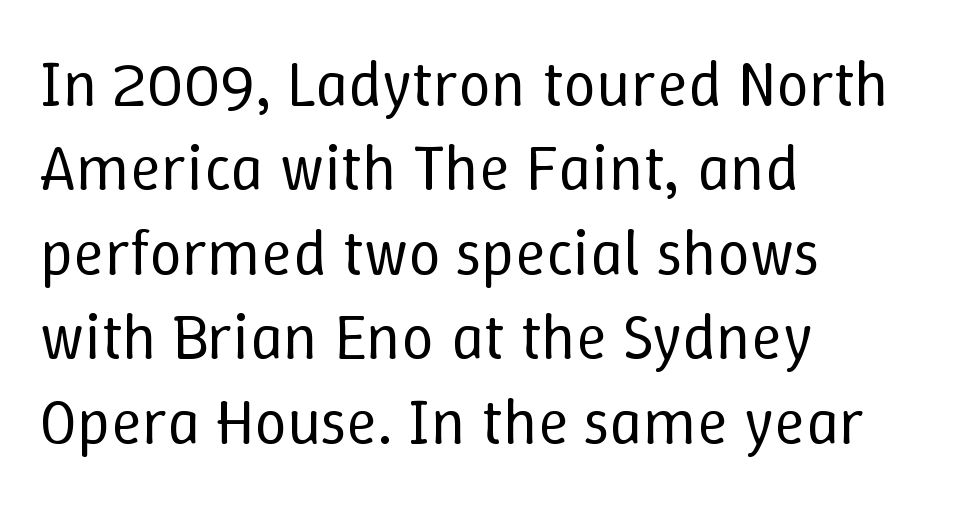
The passage shown has conventional tracking throughout. Is there any slant? The stems are plumb. Students, observe: this is what conventionally led text looks like. Nobody drew a line under any word here.
